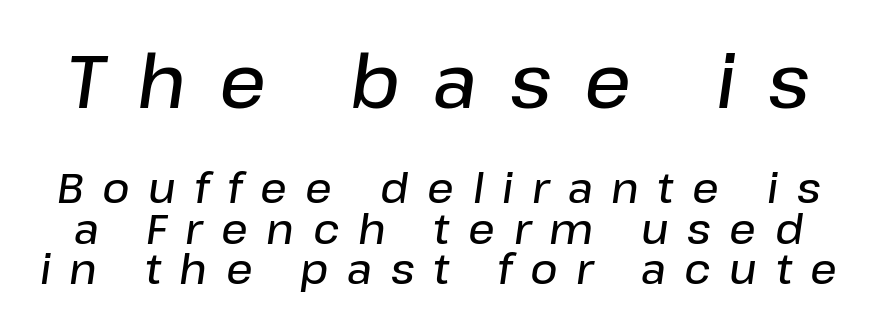
{"italic": "yes", "lean": "right", "slant_degrees": 8, "bold": "semi", "weight": "semibold", "width": "normal", "stroke_contrast": "low", "x_height": "medium", "monospaced": "no", "underline": "no", "line_spacing": "tight", "line_spacing_ratio": 0.96, "letter_spacing": "wide", "letter_spacing_em": 0.44, "larger_block": "first", "size_ratio": 1.76, "glyph_px": 74}
